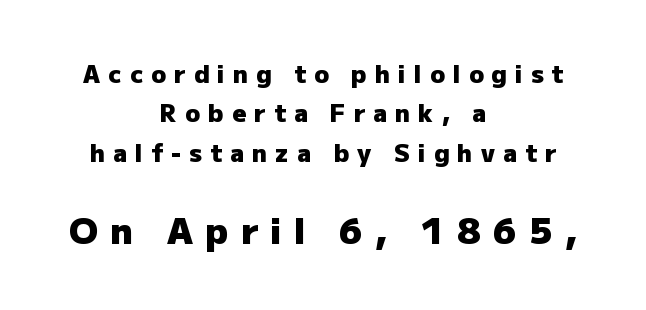
The paragraph has two soft edges and a firm central axis. How heavy is the stroke? Heavy — this is a bold. Is the letter spacing exaggerated? Yes — the characters are pushed far apart. Each letter keeps its own natural width here, so spacing adapts to shape.
